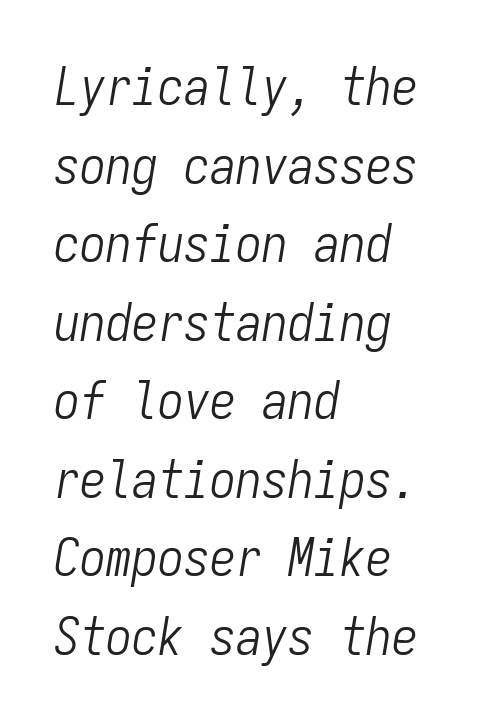
{"italic": "yes", "lean": "right", "slant_degrees": 9, "bold": "no", "weight": "light", "width": "condensed", "stroke_contrast": "low", "x_height": "medium", "monospaced": "yes", "underline": "no", "align": "left", "line_spacing": "normal", "line_spacing_ratio": 1.51, "letter_spacing": "normal", "letter_spacing_em": 0.0, "glyph_px": 52}
